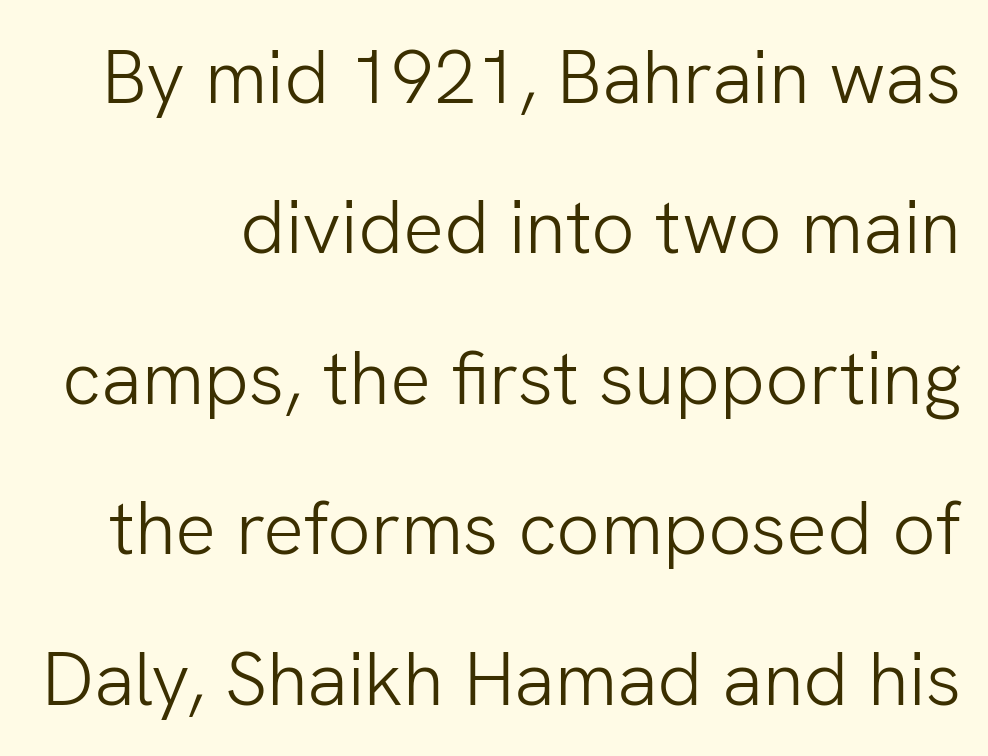
A quiet, ordinary-to-light weight characterises the typeface. Rendered with straight, roman letterforms. Beneath every word, the page is bare. Look at the tracking — it's just the regular setting, nothing added. Check where the strokes stop: nothing finishes them off — pure sans. Do the characters align in a grid? No, the font is proportional.
